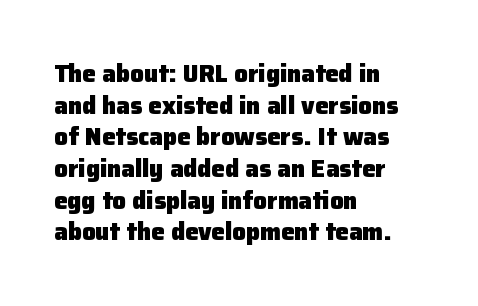
Q: Is the text bold? A: Yes.
Q: Is the text italic (slanted)? A: No, it is upright.
Q: Is the text underlined? A: No.
Q: How is the paragraph aligned? A: Left-aligned.
Q: Is the spacing between letters normal or unusually wide? A: Normal.
Q: Is the spacing between lines tight, normal or loose? A: Normal.
